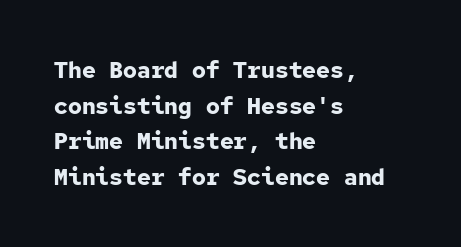
{"italic": "no", "bold": "yes", "underline": "no", "align": "left", "line_spacing": "normal", "line_spacing_ratio": 1.55, "letter_spacing": "normal", "letter_spacing_em": 0.0, "glyph_px": 23}
